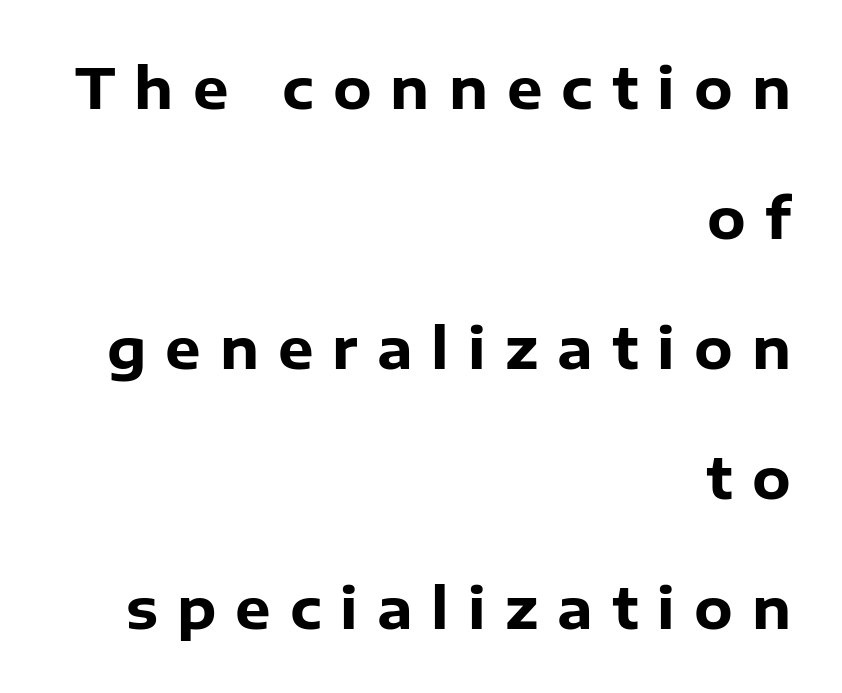
The image shows 56 px heavy sans-serif type, upright; set right-aligned, loose line spacing (2.32x), unusually wide letter spacing (+0.34 em), not underlined; low stroke contrast and a medium x-height.
